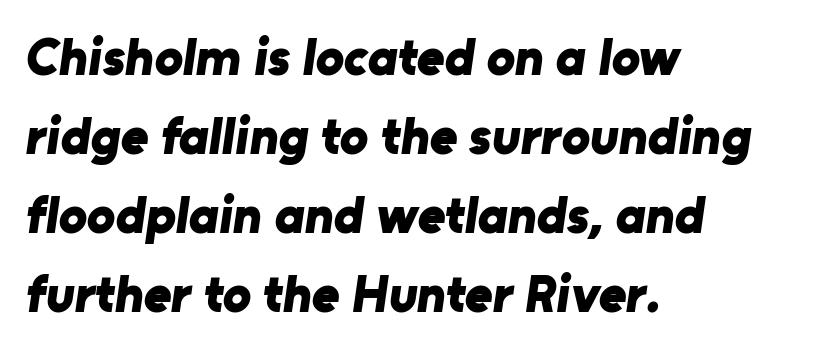
{"serif": "no", "bold": "yes", "weight": "bold", "width": "normal", "stroke_contrast": "low", "x_height": "medium", "monospaced": "no", "underline": "no", "align": "left", "line_spacing": "normal", "line_spacing_ratio": 1.49, "letter_spacing": "normal", "letter_spacing_em": 0.0, "glyph_px": 53}
